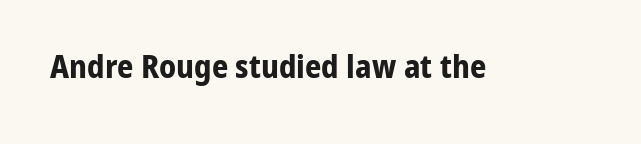
Do the characters align in a grid? No, the font is proportional. The strokes are fattened all the way to bold. The specimen omits any rule beneath the text block's lines. Words appear dense and cohesive because spacing is normal.
